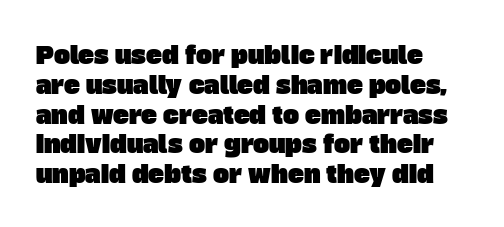
Q: Is the text underlined? A: No.
Q: How is the paragraph aligned? A: Left-aligned.
Q: Is the spacing between letters normal or unusually wide? A: Normal.
